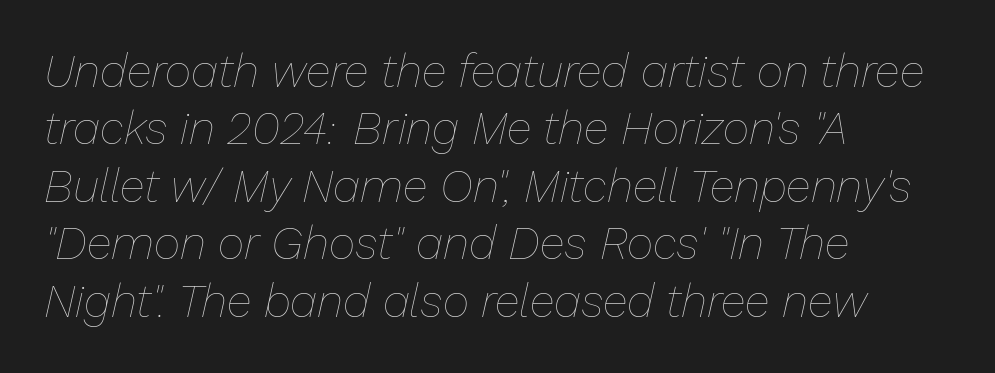
The strokes carry an ordinary text weight at most. How are the letters spaced? Ordinarily, with no added tracking. Slant detected: the letters are inclined. Proportional: the letters do not fall into vertical columns. Nobody drew a line under any word here.
